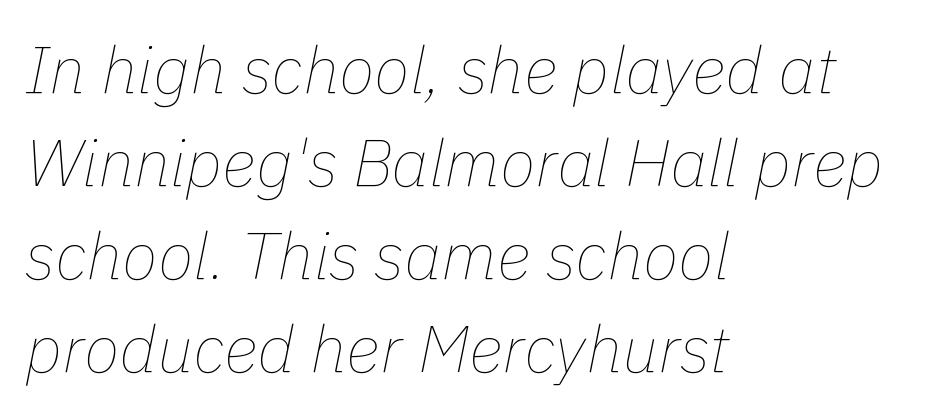
Q: Is the text bold? A: No.
Q: Is the text italic (slanted)? A: Yes, it leans right by about 11 degrees.
Q: Is the text underlined? A: No.
Q: How is the paragraph aligned? A: Left-aligned.
Q: Is the spacing between letters normal or unusually wide? A: Normal.
Q: Is the spacing between lines tight, normal or loose? A: Normal.
Q: Width (condensed, normal, or wide)? A: Normal.
Q: Stroke contrast? A: Low.
Q: x-height? A: Medium.
Q: Monospaced? A: No.
